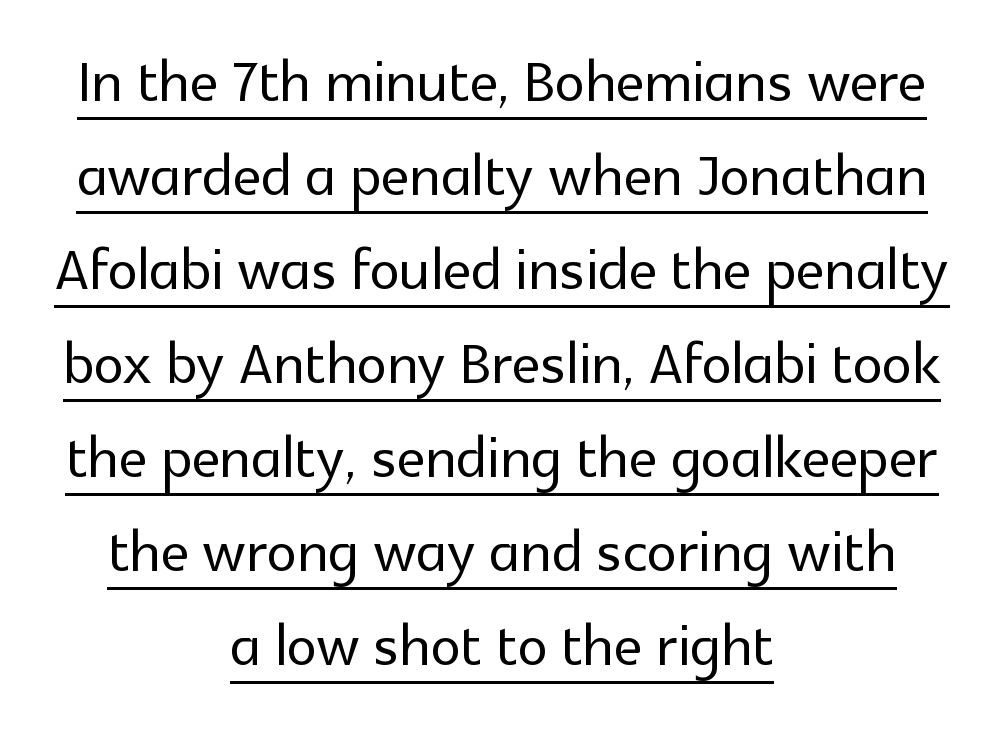
Q: Is the text italic (slanted)? A: No, it is upright.
Q: Is the typeface a serif or a sans-serif typeface? A: Sans-serif.
Q: Is the text underlined? A: Yes.
Q: How is the paragraph aligned? A: Centered.
Q: Is the spacing between letters normal or unusually wide? A: Normal.
Q: Width (condensed, normal, or wide)? A: Normal.
Q: x-height? A: Medium.
Q: Monospaced? A: No.
